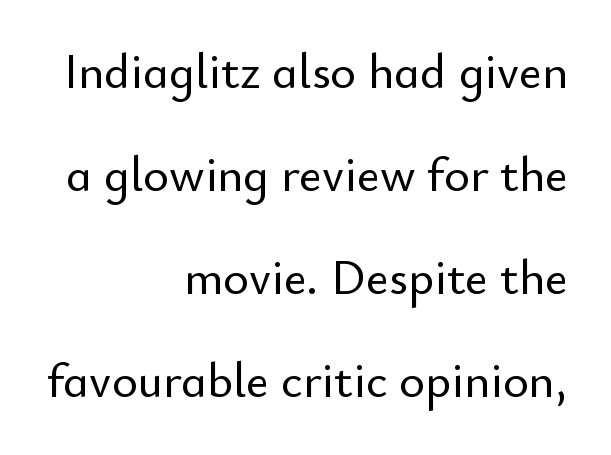
The image shows 49 px sans-serif type, upright; set right-aligned, loose line spacing (2.1x), normal letter spacing, not underlined; low stroke contrast and a small x-height.
